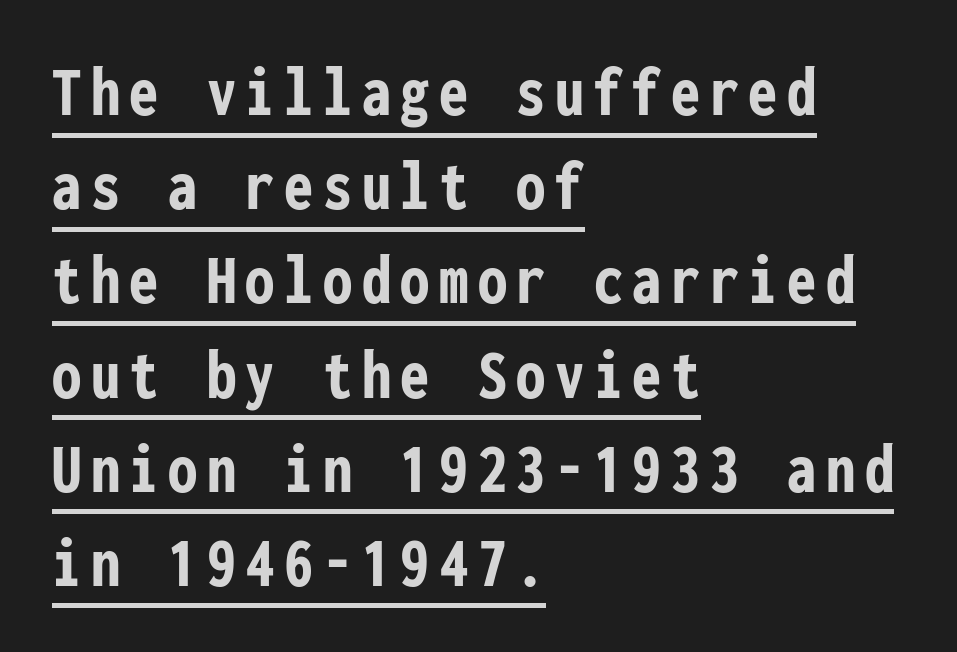
Weight check: bold — yes, fully. The specimen reads as upright at a glance. This sample carries an underscore along the baseline area. Reading down the block, your eye returns to a fixed left position each line.
